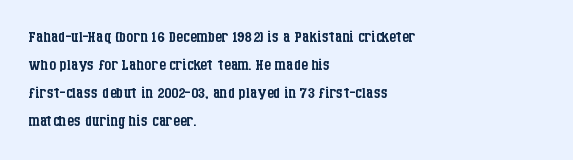
Q: Is the text bold? A: No.
Q: Is the text italic (slanted)? A: No, it is upright.
Q: Is the text underlined? A: No.
Q: How is the paragraph aligned? A: Left-aligned.
Q: Is the spacing between letters normal or unusually wide? A: Normal.
Q: Is the spacing between lines tight, normal or loose? A: Normal.
